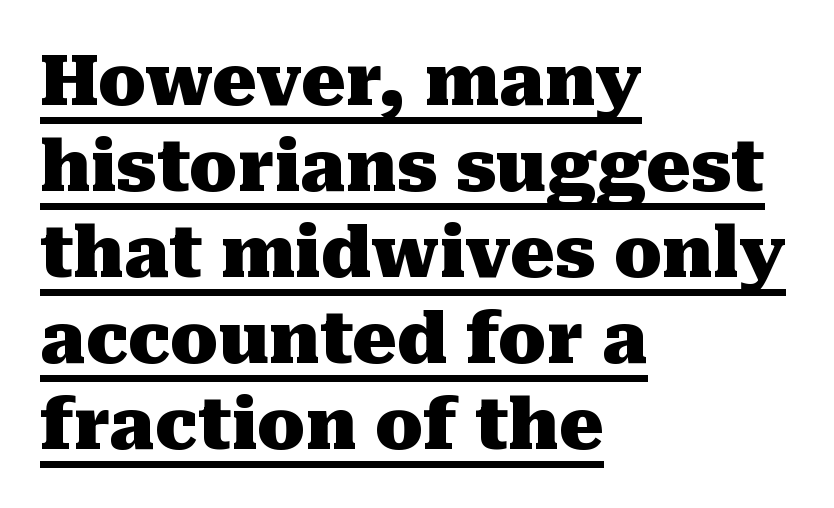
Character widths vary here, with narrow letters taking less room than wide ones. Unlike italic type, these characters show no tilt at all. If you drew a ruler down the left edge, every line would touch it. These characters rest on top of a visible drawn line. Letterform terminals end in serifs throughout the passage.
